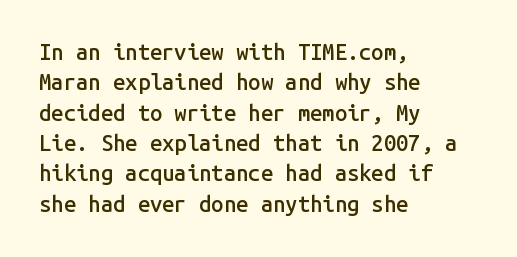
{"italic": "no", "bold": "semi", "underline": "no", "align": "left", "line_spacing": "normal", "line_spacing_ratio": 1.38, "letter_spacing": "normal", "letter_spacing_em": 0.0, "glyph_px": 22}
